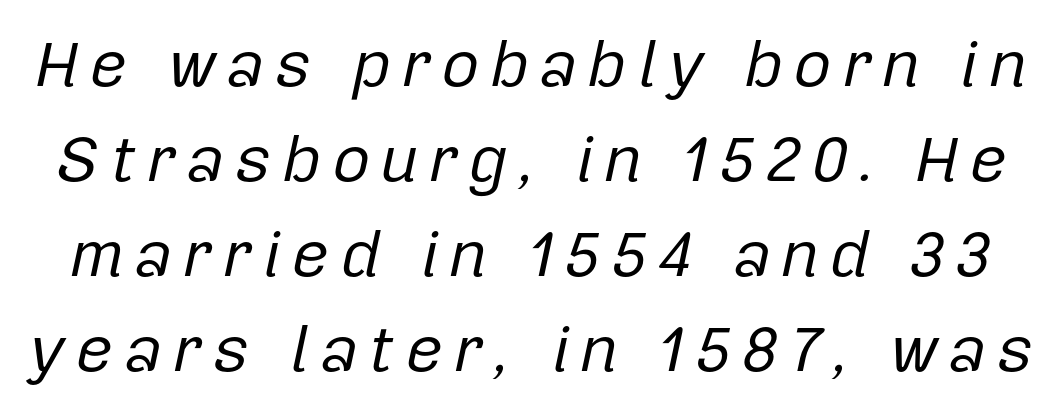
Q: Is the text bold? A: No.
Q: Is the text italic (slanted)? A: Yes, it leans right by about 12 degrees.
Q: Is the text underlined? A: No.
Q: Is the spacing between lines tight, normal or loose? A: Normal.
Q: Width (condensed, normal, or wide)? A: Normal.
Q: Stroke contrast? A: Low.
Q: x-height? A: Medium.
Q: Monospaced? A: No.
